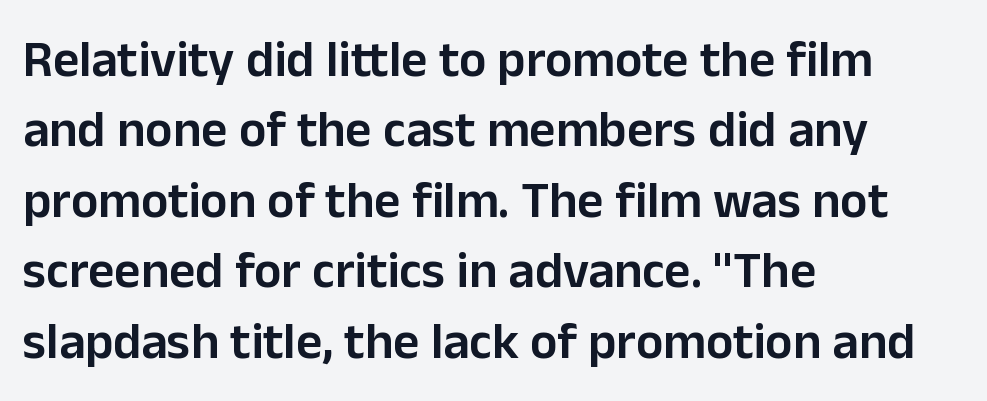
What's the leading like? Ordinary, nothing unusual. The type family on display is of the sans-serif kind. Caption: semibold face, moderately heavy strokes. Spacing verdict: proportional, widths tailored to each character. The typesetter chose a ragged-right arrangement here. The lettering stays uniformly vertical, giving the passage a roman look.
